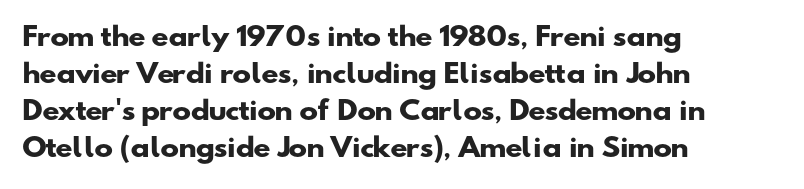
Caption: multi-line text, flush left, ragged right. The typesetting leans heavy: a genuine bold. The letterforms sit shoulder to shoulder at normal distance. The leading is moderate, giving the passage an even texture.
